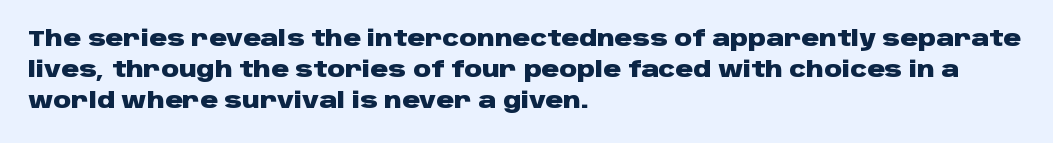
The image shows 22 px bold type, upright; set left-aligned, normal line spacing (1.41x), normal letter spacing, not underlined.
